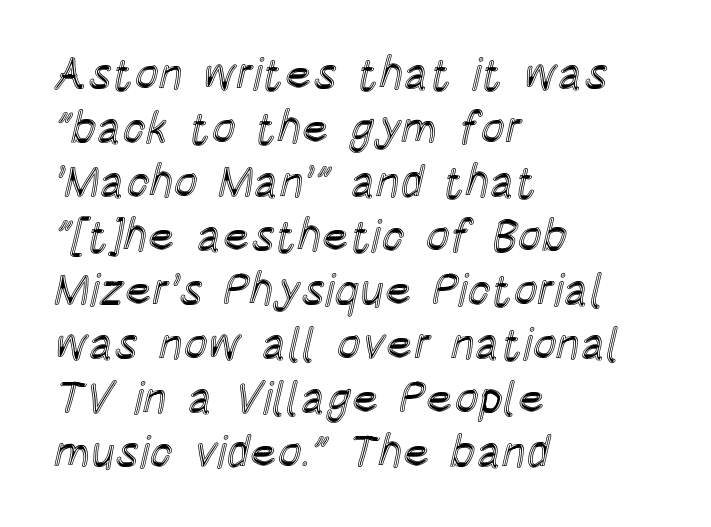
The image shows 45 px condensed type; set left-aligned, line spacing 1.2x, normal letter spacing, not underlined; a large x-height.
